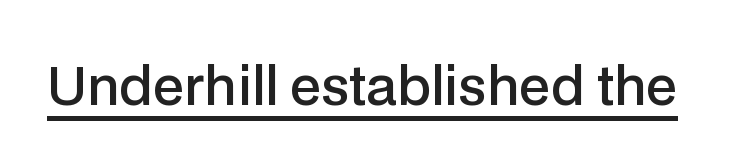
{"serif": "no", "italic": "no", "bold": "semi", "weight": "semibold", "width": "normal", "stroke_contrast": "low", "x_height": "medium", "monospaced": "no", "underline": "yes", "letter_spacing": "normal", "letter_spacing_em": 0.0, "glyph_px": 52}
